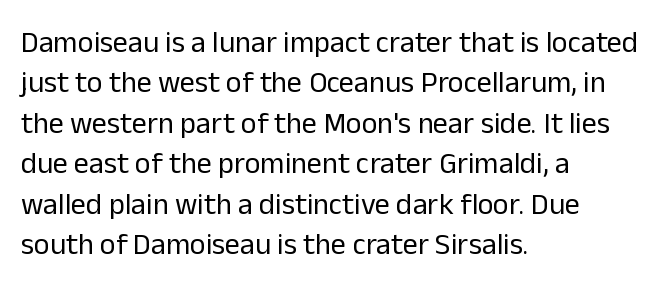
{"serif": "no", "italic": "no", "bold": "no", "weight": "regular", "width": "normal", "stroke_contrast": "low", "x_height": "medium", "monospaced": "no", "underline": "no", "align": "left", "line_spacing": "normal", "line_spacing_ratio": 1.35, "letter_spacing": "normal", "letter_spacing_em": 0.0, "glyph_px": 30}
